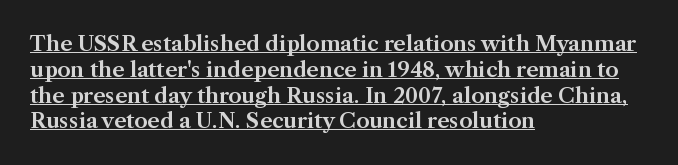
The image shows 21 px text type, upright; set left-aligned, line spacing 1.23x, normal letter spacing, underlined.
